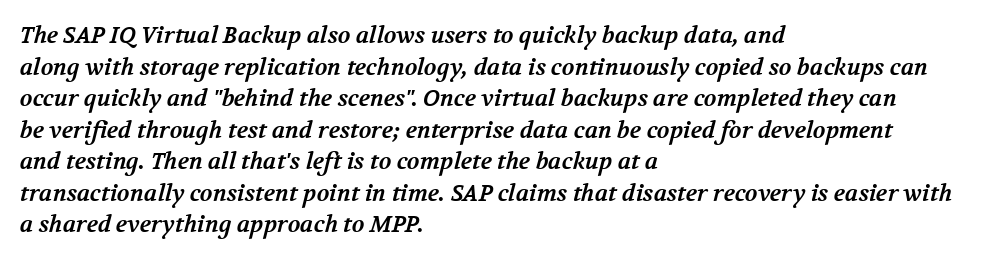
How are the letters spaced? Ordinarily, with no added tracking. Lines of text with bare space underneath. Casual observation: everything's shoved over to the left. Notice how thick the strokes are: this is what a full bold looks like.
